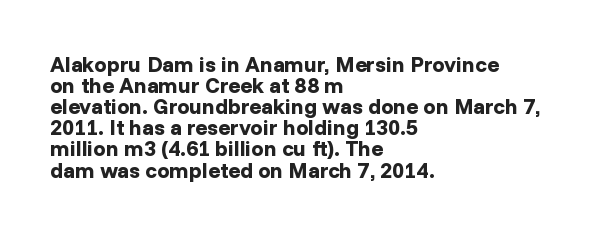
Q: Is the text bold? A: Yes.
Q: Is the text italic (slanted)? A: No, it is upright.
Q: Is the text underlined? A: No.
Q: How is the paragraph aligned? A: Left-aligned.
Q: Is the spacing between letters normal or unusually wide? A: Normal.
Q: Is the spacing between lines tight, normal or loose? A: Tight.
